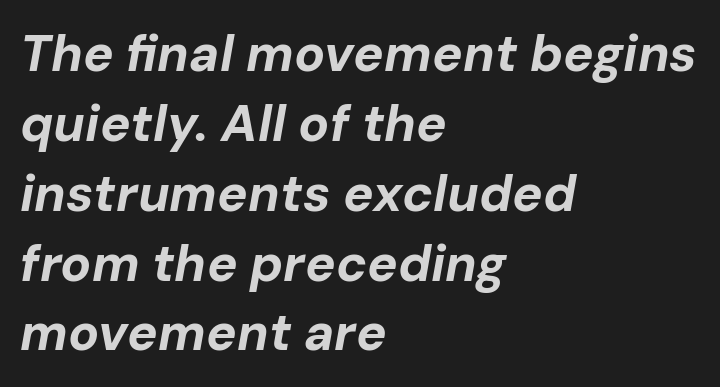
Evenly set lines give the paragraph a standard silhouette. You could call the tracking neutral — neither tight nor loose. Summary of weight: heavy, a full bold. If you drew a line through each stem, it would be angled. The space directly below the letters is spotless.
